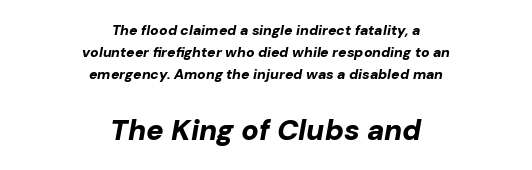
{"italic": "yes", "lean": "right", "slant_degrees": 10, "bold": "yes", "weight": "bold", "width": "normal", "stroke_contrast": "low", "x_height": "medium", "monospaced": "no", "underline": "no", "align": "center", "line_spacing": "normal", "line_spacing_ratio": 1.58, "letter_spacing": "normal", "letter_spacing_em": 0.0, "larger_block": "second", "size_ratio": 2.07, "glyph_px": 29}
